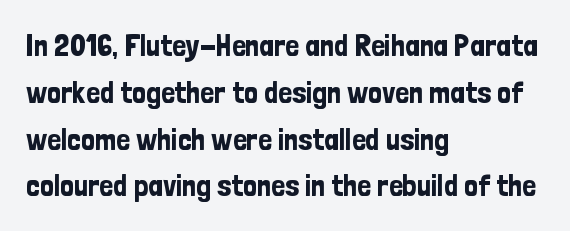
Q: Is the text italic (slanted)? A: No, it is upright.
Q: Is the typeface a serif or a sans-serif typeface? A: Sans-serif.
Q: Is the text underlined? A: No.
Q: How is the paragraph aligned? A: Left-aligned.
Q: Is the spacing between letters normal or unusually wide? A: Normal.
Q: Is the spacing between lines tight, normal or loose? A: Normal.
Q: Width (condensed, normal, or wide)? A: Condensed.
Q: Stroke contrast? A: Low.
Q: x-height? A: Medium.
Q: Monospaced? A: No.
